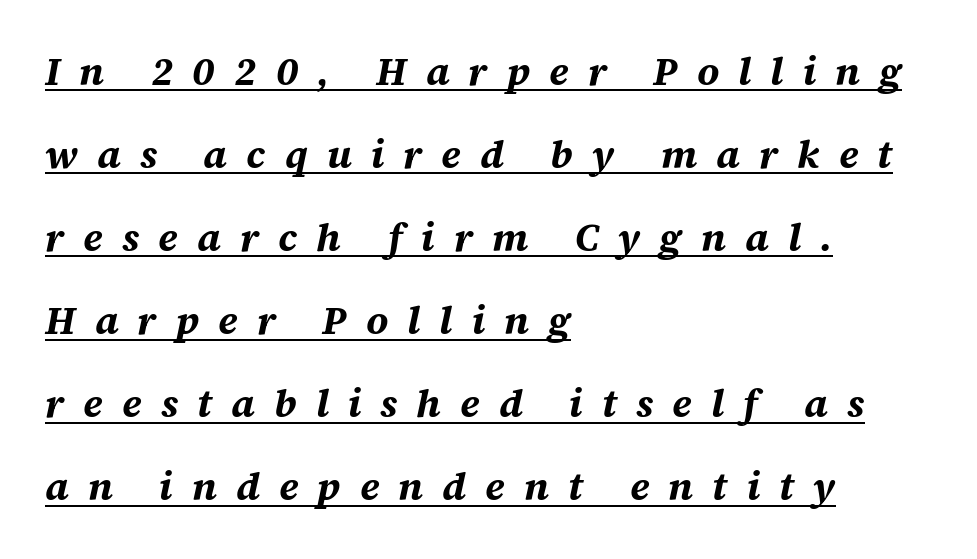
The image shows 39 px bold type, italic (leaning right); set left-aligned, loose line spacing (2.13x), unusually wide letter spacing (+0.49 em), underlined; medium stroke contrast and a large x-height.
